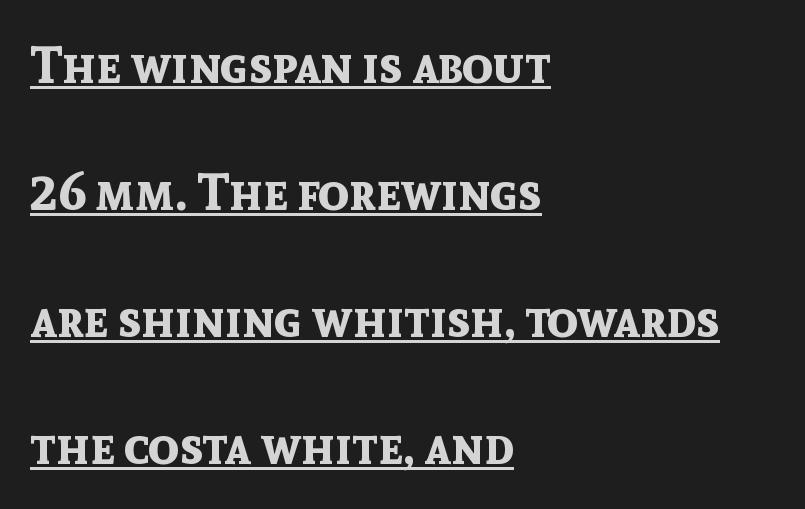
Q: Is the text bold? A: Yes.
Q: Is the text italic (slanted)? A: No, it is upright.
Q: Is the typeface a serif or a sans-serif typeface? A: Sans-serif.
Q: Is the text underlined? A: Yes.
Q: How is the paragraph aligned? A: Left-aligned.
Q: Is the spacing between letters normal or unusually wide? A: Normal.
Q: Is the spacing between lines tight, normal or loose? A: Loose.
Q: Width (condensed, normal, or wide)? A: Normal.
Q: x-height? A: Medium.
Q: Monospaced? A: No.
